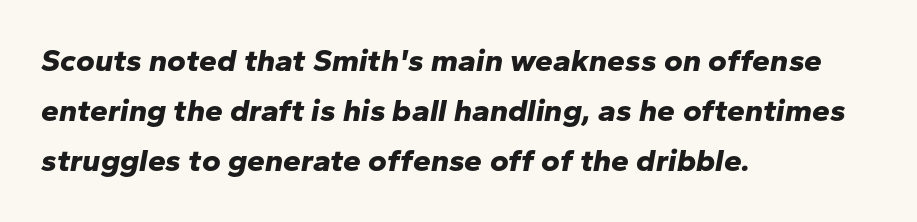
The image shows 32 px bold type, italic (leaning right); set left-aligned, normal line spacing (1.57x), normal letter spacing, not underlined; low stroke contrast and a medium x-height.
